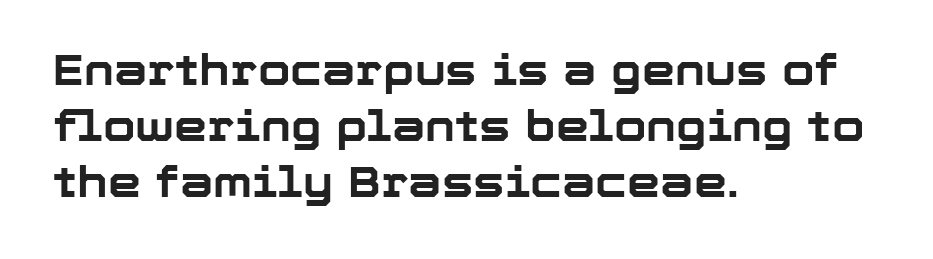
The image shows 42 px bold sans-serif type, upright; set left-aligned, normal line spacing (1.33x), normal letter spacing, not underlined; low stroke contrast and a medium x-height.
